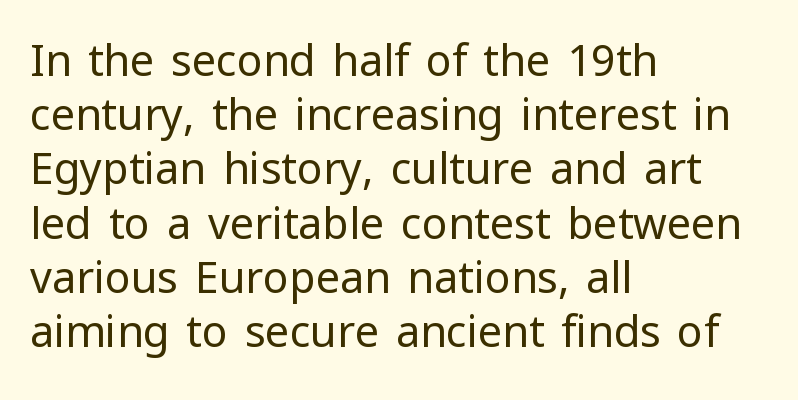
Tracking value appears to be zero — textbook default spacing. Descender tails drop into unmarked territory. The passage shown is not bold in any degree. The rendering uses natural spacing where letterforms have individual widths. Leftover space on each line is placed entirely after the last word. Designer's note — italics off, roman on.
